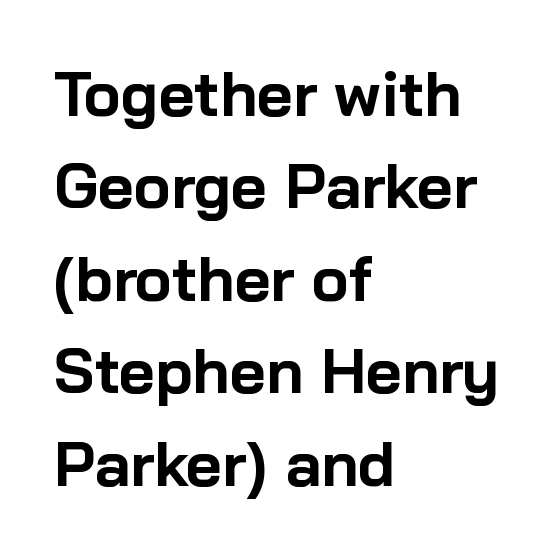
Q: Is the text bold? A: Yes.
Q: Is the text italic (slanted)? A: No, it is upright.
Q: Is the typeface a serif or a sans-serif typeface? A: Sans-serif.
Q: Is the text underlined? A: No.
Q: How is the paragraph aligned? A: Left-aligned.
Q: Is the spacing between letters normal or unusually wide? A: Normal.
Q: Is the spacing between lines tight, normal or loose? A: Normal.
Q: Width (condensed, normal, or wide)? A: Normal.
Q: Stroke contrast? A: Low.
Q: x-height? A: Medium.
Q: Monospaced? A: No.
